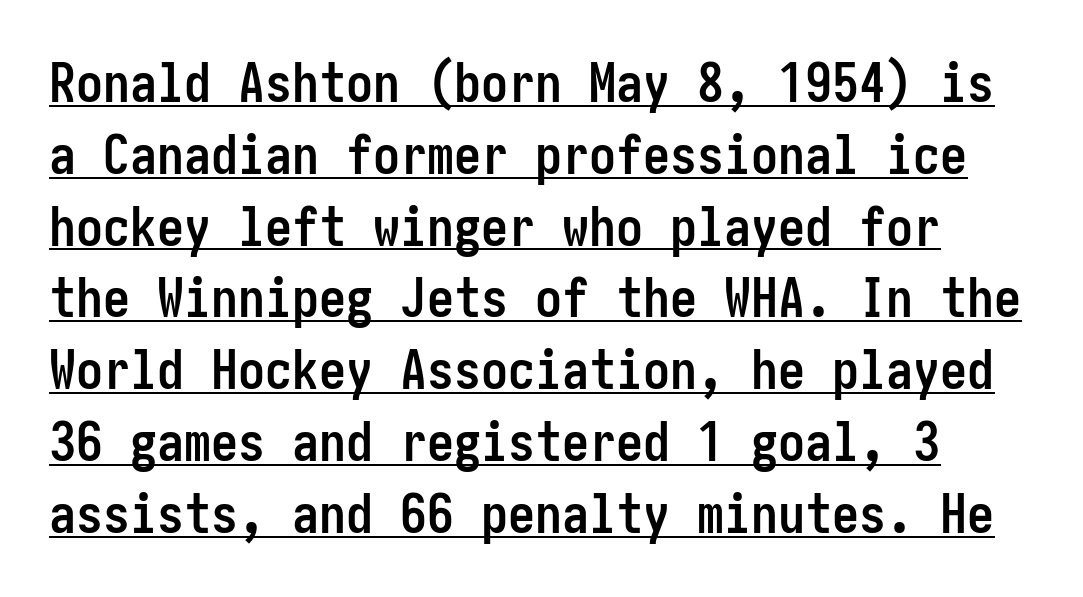
Q: Is the text bold? A: Yes.
Q: Is the text italic (slanted)? A: No, it is upright.
Q: Is the typeface a serif or a sans-serif typeface? A: Sans-serif.
Q: Is the text underlined? A: Yes.
Q: Is the spacing between letters normal or unusually wide? A: Normal.
Q: Is the spacing between lines tight, normal or loose? A: Normal.
Q: Width (condensed, normal, or wide)? A: Condensed.
Q: Stroke contrast? A: Low.
Q: x-height? A: Medium.
